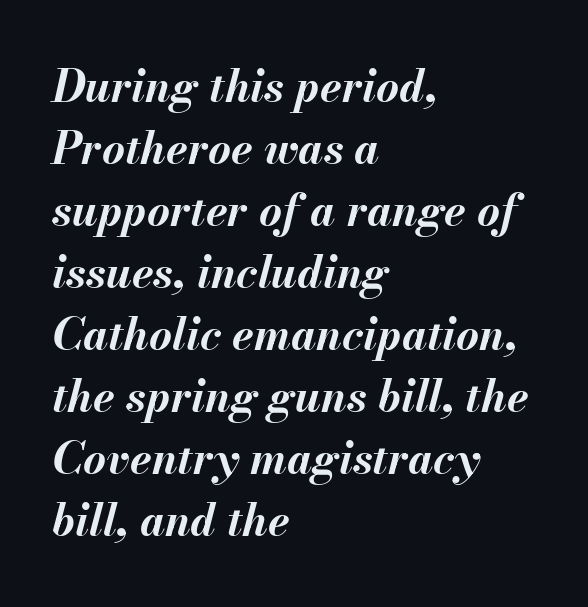
The image shows 44 px bold type, italic (leaning right); set left-aligned, normal line spacing (1.41x), normal letter spacing, not underlined; medium stroke contrast and a small x-height.
